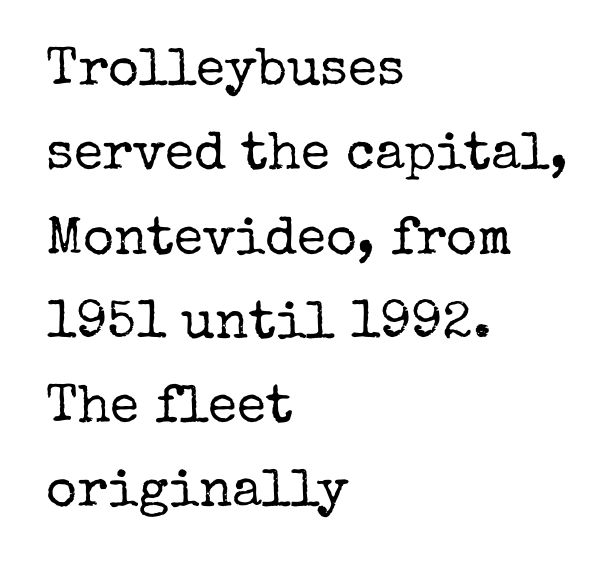
Q: Is the text bold? A: No.
Q: Is the text italic (slanted)? A: No, it is upright.
Q: Is the typeface a serif or a sans-serif typeface? A: Serif.
Q: Is the text underlined? A: No.
Q: How is the paragraph aligned? A: Left-aligned.
Q: Is the spacing between letters normal or unusually wide? A: Normal.
Q: Is the spacing between lines tight, normal or loose? A: Normal.
Q: Width (condensed, normal, or wide)? A: Normal.
Q: Stroke contrast? A: Low.
Q: x-height? A: Medium.
Q: Monospaced? A: No.
